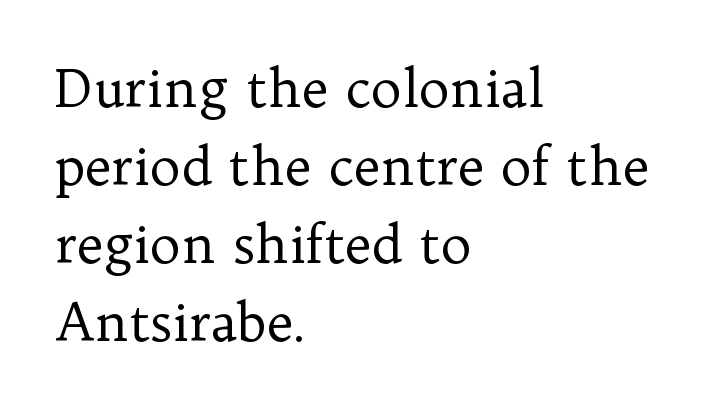
{"serif": "yes", "italic": "no", "bold": "no", "weight": "regular", "width": "normal", "stroke_contrast": "low", "x_height": "medium", "monospaced": "no", "underline": "no", "align": "left", "line_spacing": "normal", "line_spacing_ratio": 1.5, "letter_spacing": "normal", "letter_spacing_em": 0.0, "glyph_px": 52}
